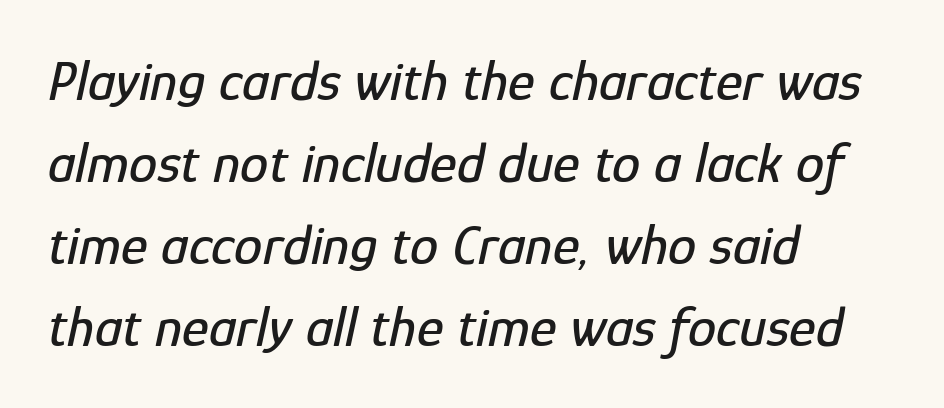
The image shows 57 px condensed type, italic (leaning right); set left-aligned, normal line spacing (1.44x), normal letter spacing, not underlined; low stroke contrast and a medium x-height.
